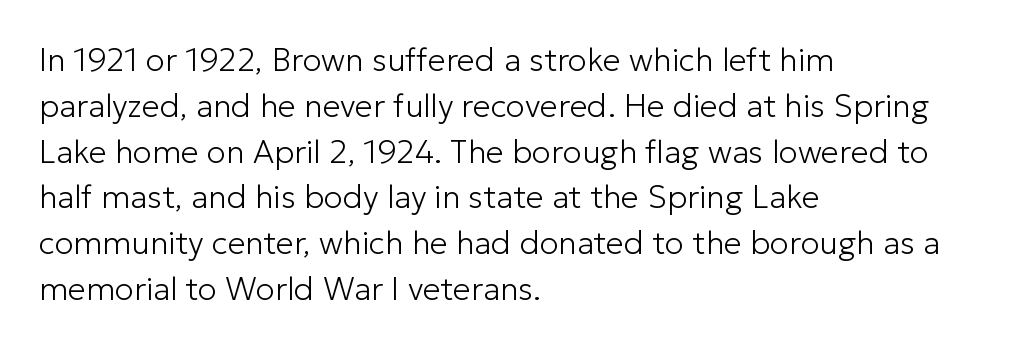
Standard letterfit; no display-style spreading of the glyphs. On a weight scale, this lands at 450 or below. The glyphs in this specimen are sans serif. Each letter keeps its own natural width here, so spacing adapts to shape. The glyphs are unaccompanied by any horizontal stroke below them.
